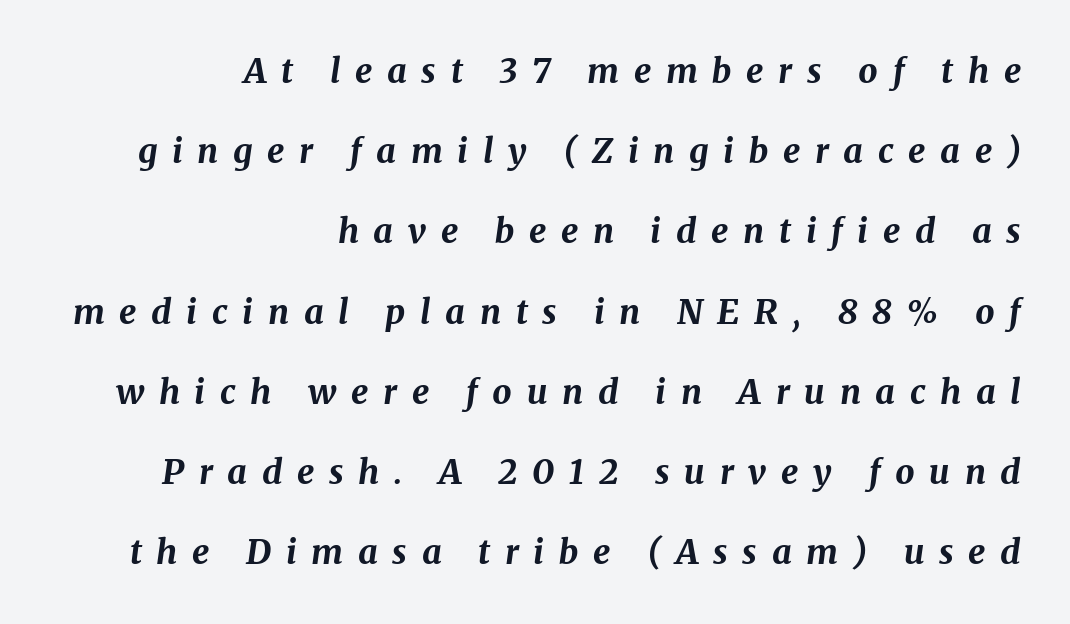
Set as a true bold cut, around the 700 mark. The area under the type is left untouched. When letters slant like this, we call the style italic. The letters are spread apart with noticeably loose tracking. The rag falls on the left side of this text block.
